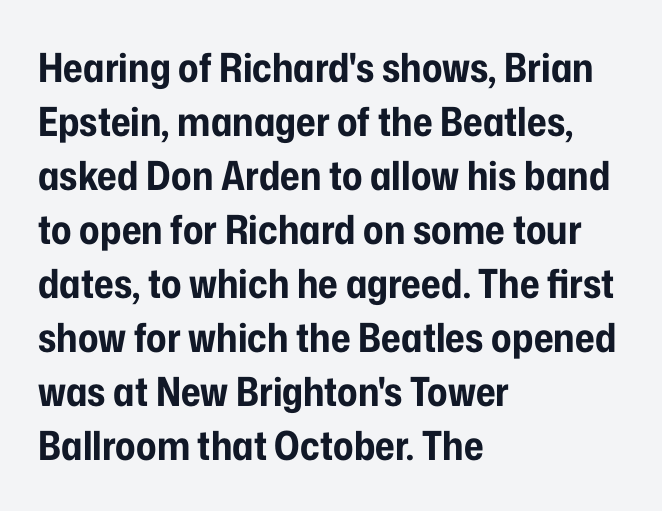
Q: Is the text bold? A: Yes.
Q: Is the text italic (slanted)? A: No, it is upright.
Q: Is the typeface a serif or a sans-serif typeface? A: Sans-serif.
Q: Is the text underlined? A: No.
Q: How is the paragraph aligned? A: Left-aligned.
Q: Is the spacing between letters normal or unusually wide? A: Normal.
Q: Is the spacing between lines tight, normal or loose? A: Normal.
Q: Width (condensed, normal, or wide)? A: Condensed.
Q: Stroke contrast? A: Low.
Q: x-height? A: Medium.
Q: Monospaced? A: No.
